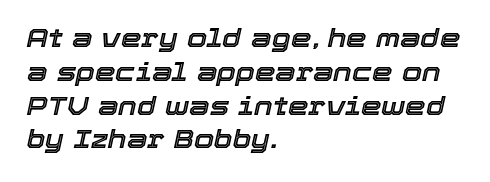
Q: Is the text italic (slanted)? A: Yes, it leans right by about 12 degrees.
Q: Is the text underlined? A: No.
Q: How is the paragraph aligned? A: Left-aligned.
Q: Is the spacing between letters normal or unusually wide? A: Normal.
Q: Is the spacing between lines tight, normal or loose? A: Normal.
